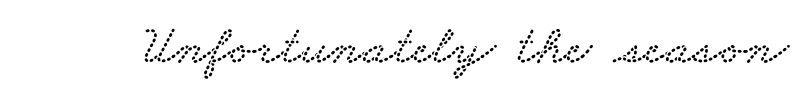
{"serif": "yes", "width": "wide", "stroke_contrast": "low", "x_height": "small", "monospaced": "no", "underline": "no", "letter_spacing": "normal", "letter_spacing_em": 0.0, "glyph_px": 56}
